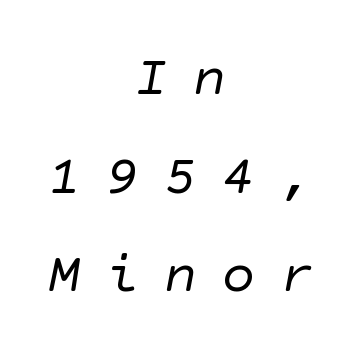
This sample is center-justified, so both line endings float freely. Spacing between characters has been opened up far beyond the box default. The zone under the glyphs is completely vacant. The letters carry no serifs — their stems end cleanly without finishing strokes. Unbolded letterforms with no extra heft.
